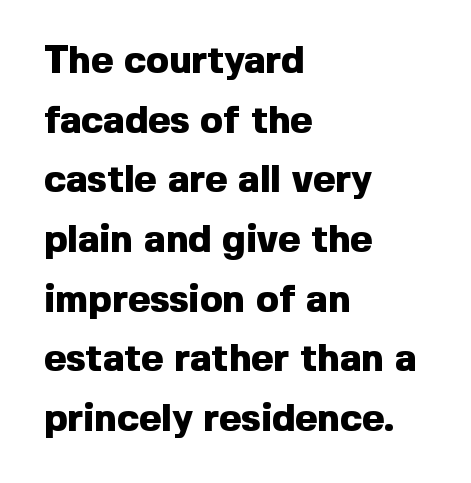
The image shows 38 px heavy sans-serif type, upright; set left-aligned, normal line spacing (1.57x), normal letter spacing, not underlined; a medium x-height.
